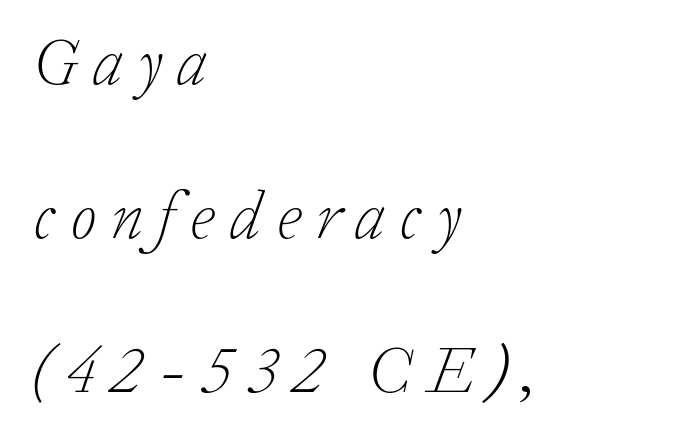
{"serif": "yes", "italic": "yes", "lean": "right", "slant_degrees": 20, "bold": "no", "weight": "light", "width": "normal", "stroke_contrast": "low", "x_height": "medium", "monospaced": "no", "underline": "no", "align": "left", "line_spacing": "loose", "line_spacing_ratio": 2.3, "letter_spacing": "wide", "letter_spacing_em": 0.22, "glyph_px": 67}
